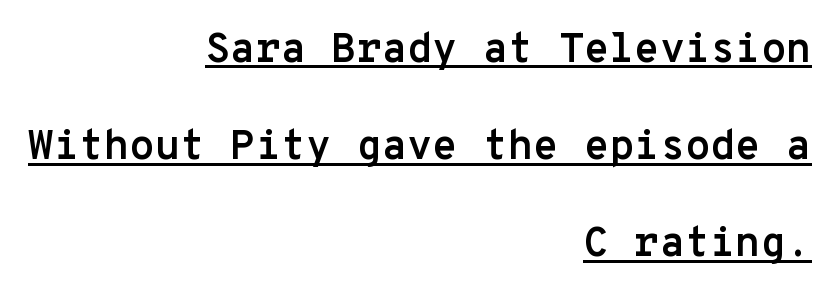
Compared with typical paragraphs, the rows here are farther apart. Unlike a traditional serif, this face leaves its strokes unadorned. Plenty of ink on the page — the face is bold. This sample has the even, mechanical cadence of fixed-width lettering. There is no visible air inserted between adjacent glyphs. Notice how the passage keeps a crisp vertical edge on the right only.
